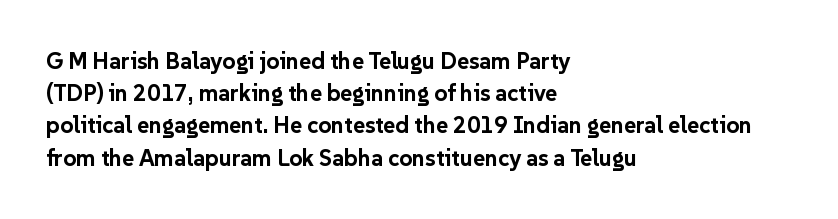
Teacher's note: observe the even left margin — that is flush-left alignment. Tracking here is standard; glyphs follow each other at the usual distance. Horizontal bands of white between lines are of average thickness. Is the type bold? Yes — the strokes are clearly thick and heavy. This is the regular roman posture of the typeface.
